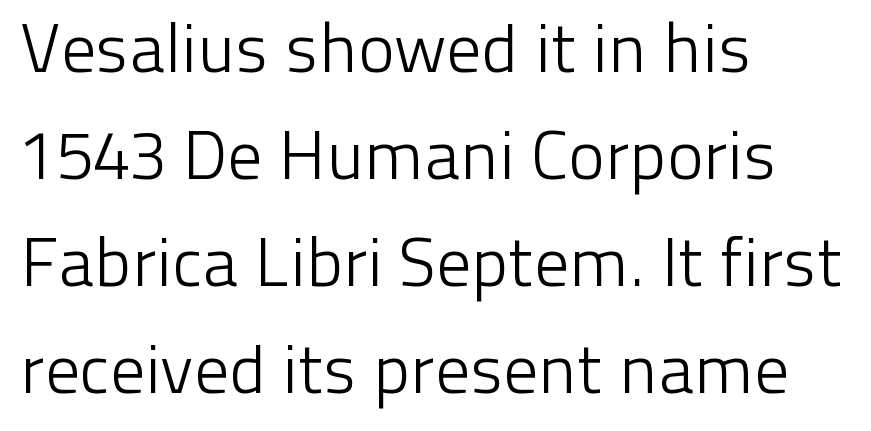
No italicization has been applied; the sample stays upright. Has an underline been added? It has not. Regarding serifs, this sample does without them. The paragraph has a hard left edge and a soft right edge. This sample has the flowing, uneven cadence of proportional lettering.
